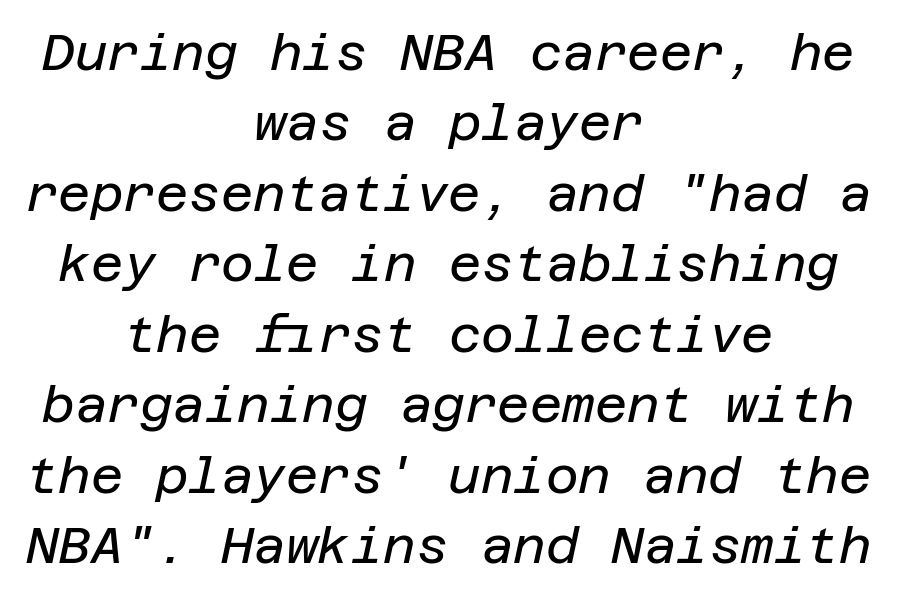
The compositor balanced each line on the midline. Quick note: italic. Clear beneath every line of the passage. Letter spacing: default. Regarding leading, the lines here are spaced in the standard way. Weight: regular or lighter.
